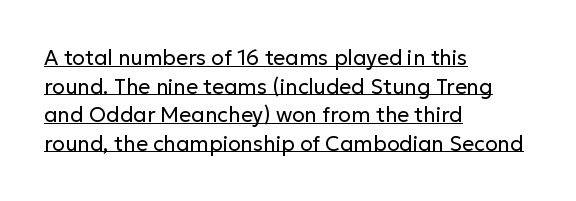
Q: Is the text bold? A: No.
Q: Is the text italic (slanted)? A: No, it is upright.
Q: Is the text underlined? A: Yes.
Q: How is the paragraph aligned? A: Left-aligned.
Q: Is the spacing between letters normal or unusually wide? A: Normal.
Q: Is the spacing between lines tight, normal or loose? A: Normal.
